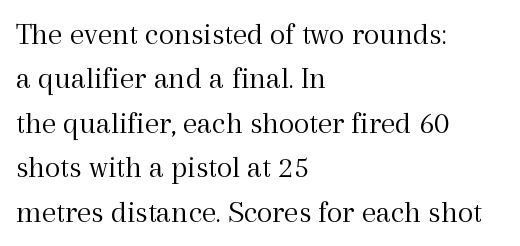
{"serif": "yes", "italic": "no", "bold": "no", "weight": "light", "width": "normal", "x_height": "medium", "monospaced": "no", "underline": "no", "align": "left", "line_spacing": "normal", "line_spacing_ratio": 1.39, "letter_spacing": "normal", "letter_spacing_em": 0.0, "glyph_px": 32}
